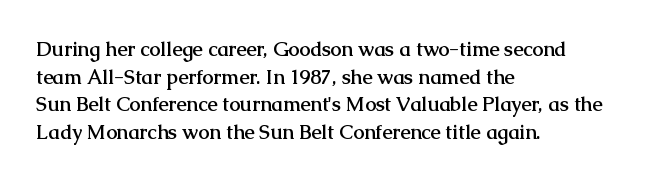
Is the letter spacing exaggerated? No — it looks like the ordinary default. Does the weight exceed regular? Yes, all the way to bold. Layout note: lines flush left. Notice how the stems are strictly vertical — no italics here.
